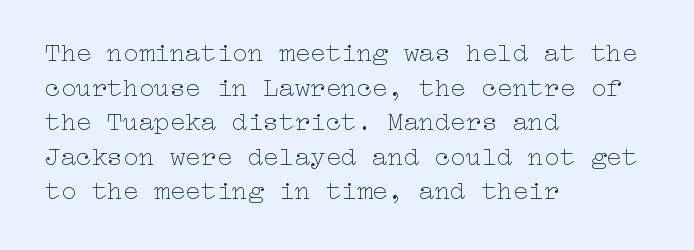
No chunkiness to these letters — they're not bold. A classic flush-left, rag-right setting is used for this passage. One glance says typical: line gaps are just what's usual. The letters sit at their default tracking, neither squeezed nor spread.
